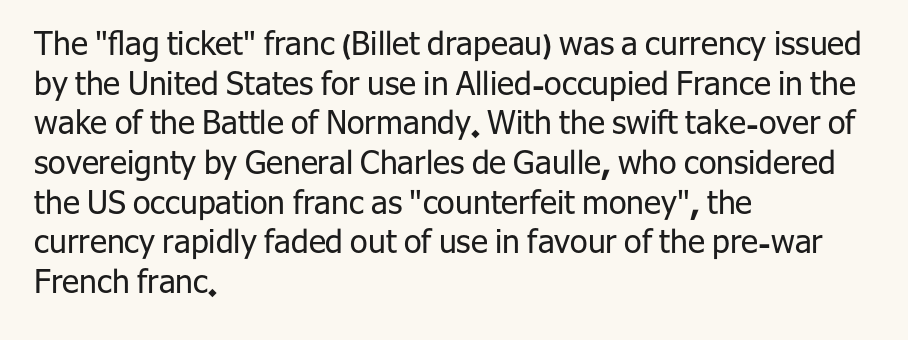
Q: Is the text bold? A: No.
Q: Is the text italic (slanted)? A: No, it is upright.
Q: Is the typeface a serif or a sans-serif typeface? A: Sans-serif.
Q: Is the text underlined? A: No.
Q: How is the paragraph aligned? A: Left-aligned.
Q: Is the spacing between letters normal or unusually wide? A: Normal.
Q: Width (condensed, normal, or wide)? A: Normal.
Q: Stroke contrast? A: Low.
Q: x-height? A: Medium.
Q: Monospaced? A: No.
